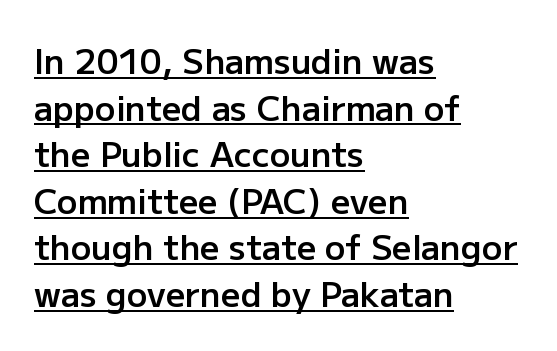
Q: Is the text bold? A: Semi-bold.
Q: Is the text italic (slanted)? A: No, it is upright.
Q: Is the typeface a serif or a sans-serif typeface? A: Sans-serif.
Q: Is the text underlined? A: Yes.
Q: How is the paragraph aligned? A: Left-aligned.
Q: Is the spacing between letters normal or unusually wide? A: Normal.
Q: Is the spacing between lines tight, normal or loose? A: Normal.
Q: Width (condensed, normal, or wide)? A: Normal.
Q: Stroke contrast? A: Low.
Q: x-height? A: Medium.
Q: Monospaced? A: No.
